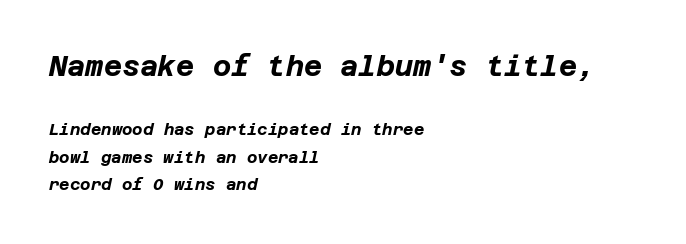
The image shows 28 px bold type, italic (leaning right); set left-aligned, line spacing 1.73x, normal letter spacing, not underlined; the first (top) block is 1.75x larger; low stroke contrast and a large x-height.
